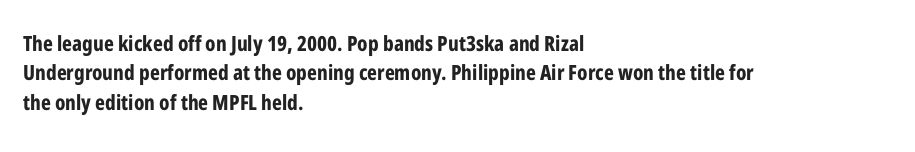
{"italic": "no", "bold": "yes", "underline": "no", "align": "left", "line_spacing": "normal", "line_spacing_ratio": 1.4, "letter_spacing": "normal", "letter_spacing_em": 0.0, "glyph_px": 21}
